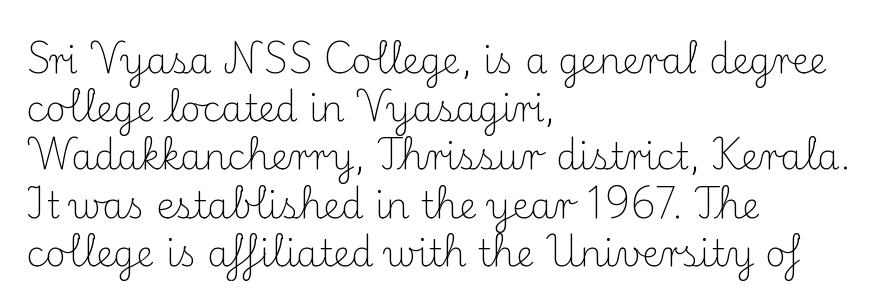
{"serif": "yes", "italic": "no", "bold": "no", "weight": "light", "width": "normal", "stroke_contrast": "medium", "x_height": "small", "monospaced": "no", "underline": "no", "align": "left", "line_spacing": "normal", "line_spacing_ratio": 1.34, "letter_spacing": "normal", "letter_spacing_em": 0.0, "glyph_px": 36}
